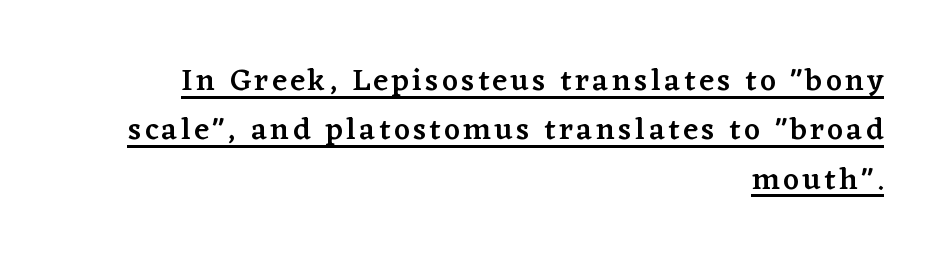
Its strokes are somewhat broadened, the hallmark of semibold type. This sample uses a serif face. Caption: multi-line text, flush right, ragged left. The rendering uses the underline text-decoration. Proportional: the letters do not fall into vertical columns. You can tell it's not italic because the verticals are truly vertical.
